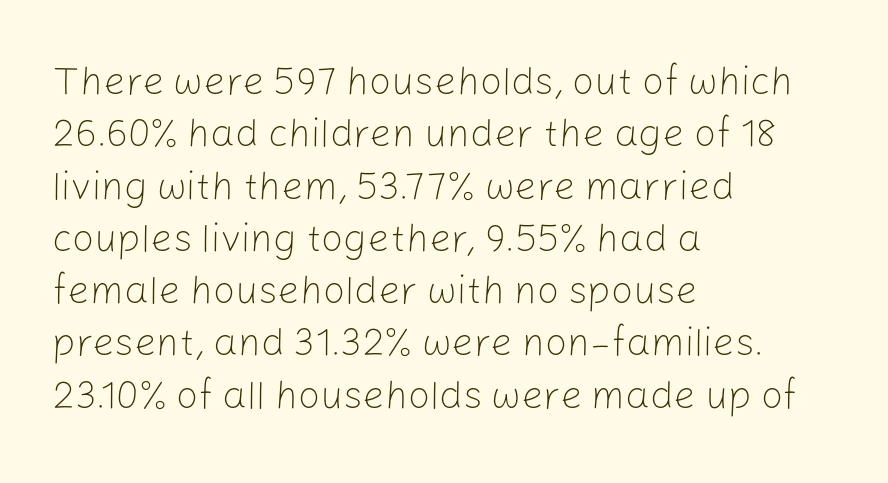
The image shows 39 px light sans-serif type, upright; set left-aligned, normal line spacing (1.34x), normal letter spacing, not underlined; low stroke contrast and a medium x-height.
